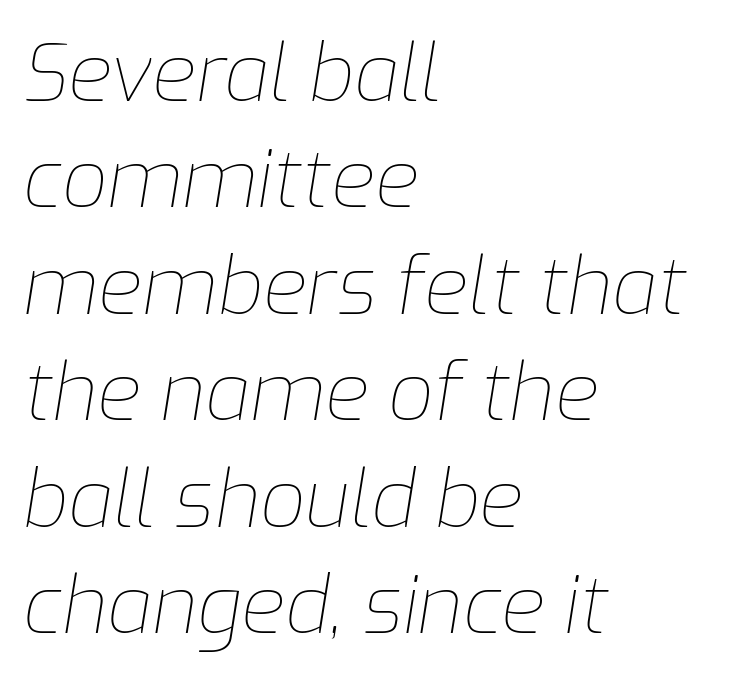
Q: Is the text bold? A: No.
Q: Is the text italic (slanted)? A: Yes, it leans right by about 9 degrees.
Q: Is the text underlined? A: No.
Q: How is the paragraph aligned? A: Left-aligned.
Q: Is the spacing between letters normal or unusually wide? A: Normal.
Q: Is the spacing between lines tight, normal or loose? A: Normal.
Q: Width (condensed, normal, or wide)? A: Normal.
Q: Stroke contrast? A: Low.
Q: x-height? A: Medium.
Q: Monospaced? A: No.
